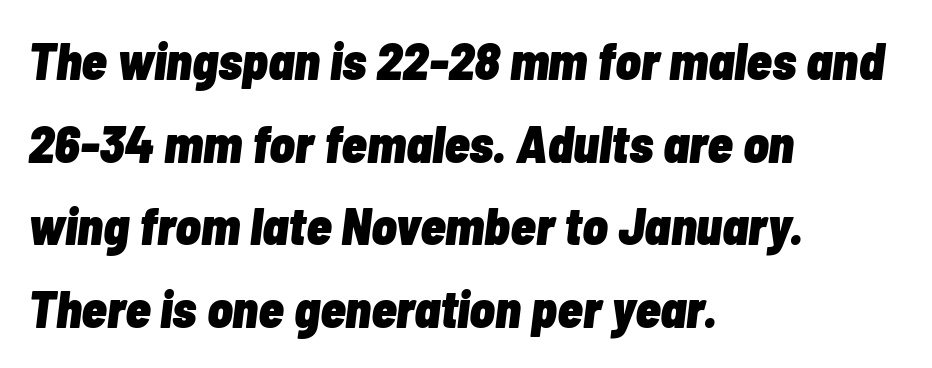
Q: Is the text bold? A: Yes.
Q: Is the text italic (slanted)? A: Yes, it leans right by about 7 degrees.
Q: Is the text underlined? A: No.
Q: How is the paragraph aligned? A: Left-aligned.
Q: Is the spacing between letters normal or unusually wide? A: Normal.
Q: Is the spacing between lines tight, normal or loose? A: Normal.
Q: Width (condensed, normal, or wide)? A: Condensed.
Q: Stroke contrast? A: Low.
Q: x-height? A: Medium.
Q: Monospaced? A: No.
